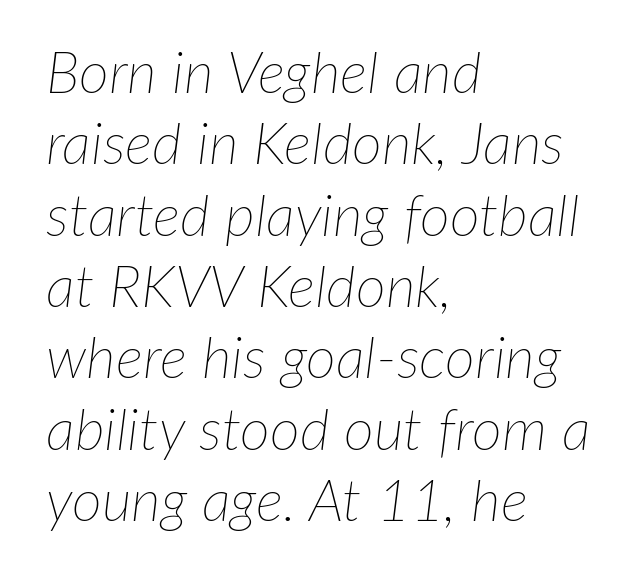
The rendering applies a slant to the glyphs. Note the varied advance widths — an 'i' is clearly narrower than an 'm'. Reading down the block, your eye returns to a fixed left position each line. Plain, unruled lines of type. No letter is thick-stroked: the sample isn't bold.
